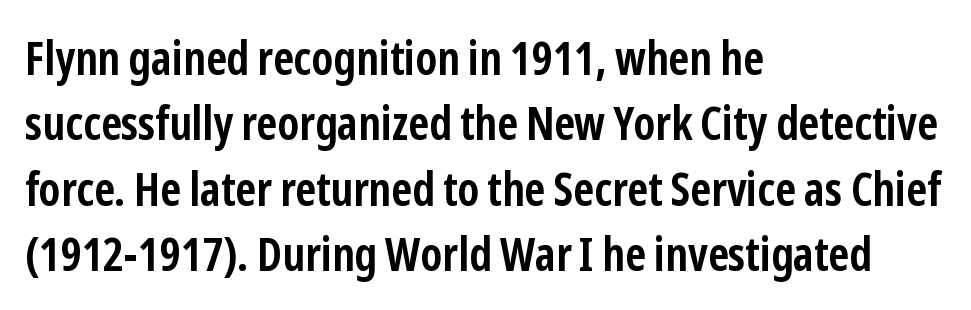
Proportional: the letters do not fall into vertical columns. Every character sits straight up, as roman type does. Is the type bold? Yes — the strokes are clearly thick and heavy. Each row of text sits above clean, open space.
